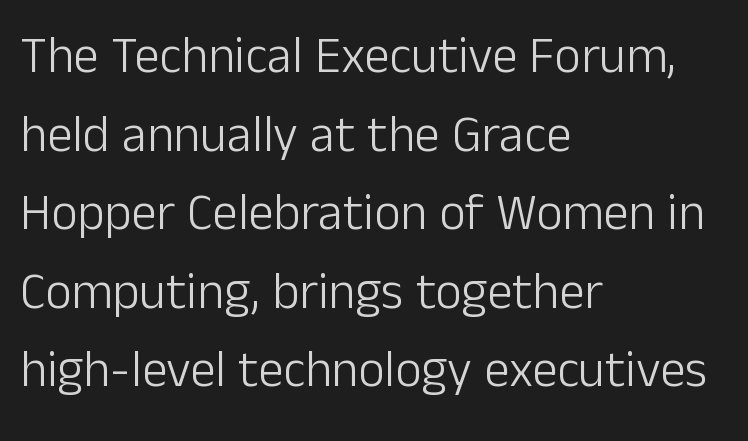
Q: Is the text bold? A: No.
Q: Is the text italic (slanted)? A: No, it is upright.
Q: Is the typeface a serif or a sans-serif typeface? A: Sans-serif.
Q: Is the text underlined? A: No.
Q: How is the paragraph aligned? A: Left-aligned.
Q: Is the spacing between letters normal or unusually wide? A: Normal.
Q: Is the spacing between lines tight, normal or loose? A: Normal.
Q: Width (condensed, normal, or wide)? A: Normal.
Q: Stroke contrast? A: Low.
Q: x-height? A: Medium.
Q: Monospaced? A: No.
